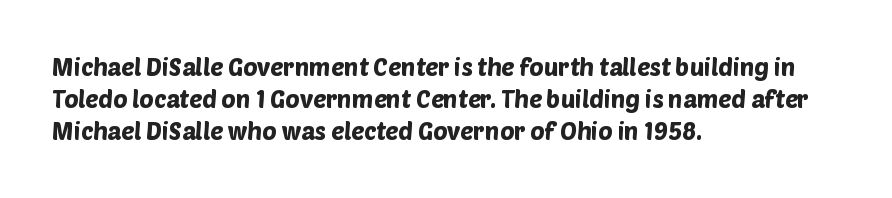
The specimen omits any rule beneath the text block's lines. The setting favours the left margin, as ordinary paragraphs usually do. Vertically, the passage feels balanced, rows spaced as you'd expect. The letterforms sit shoulder to shoulder at normal distance.
